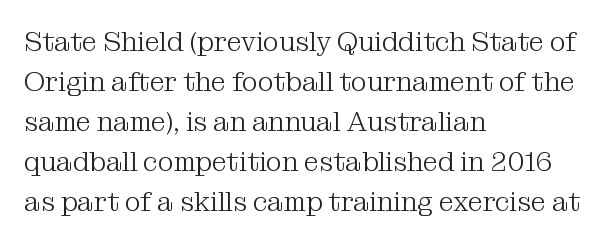
The image shows 27 px text type, upright; set left-aligned, normal line spacing (1.48x), normal letter spacing, not underlined.
